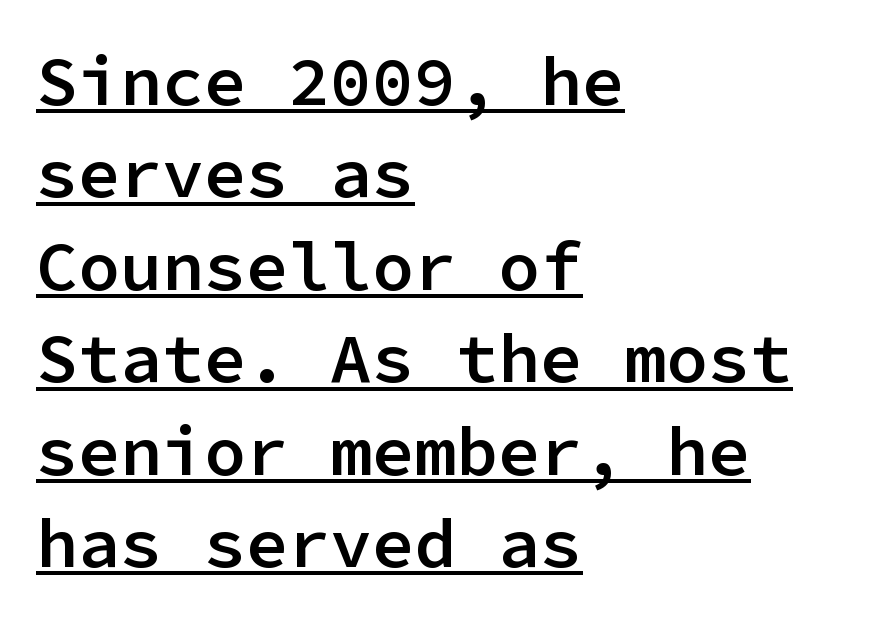
The image shows 70 px semibold sans-serif type, upright, monospaced; set left-aligned, normal line spacing (1.32x), normal letter spacing, underlined; low stroke contrast and a medium x-height.
